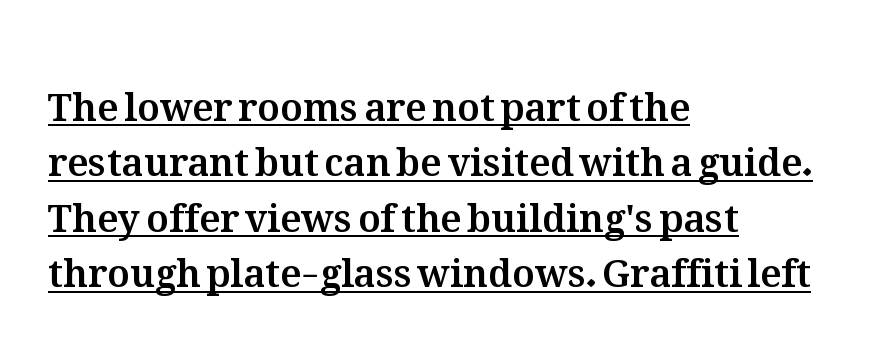
{"italic": "no", "width": "normal", "stroke_contrast": "medium", "x_height": "medium", "monospaced": "no", "underline": "yes", "align": "left", "line_spacing": "normal", "line_spacing_ratio": 1.46, "letter_spacing": "normal", "letter_spacing_em": 0.0, "glyph_px": 38}
